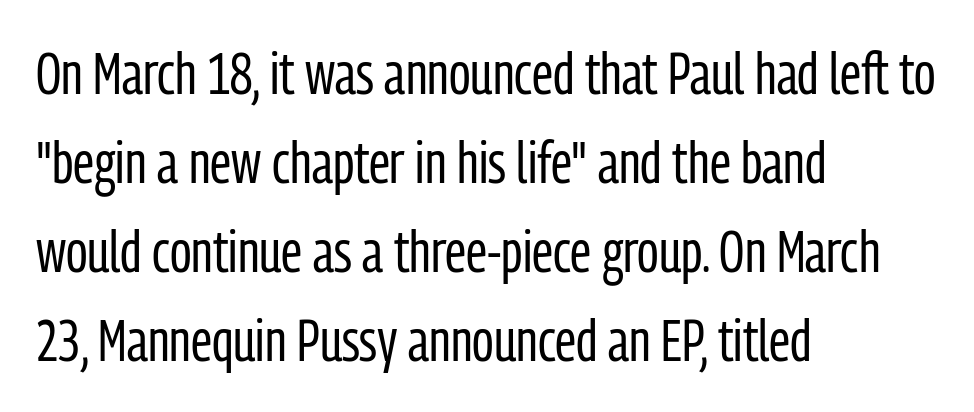
Alignment: flush left. The glyphs are unaccompanied by any horizontal stroke below them. Rendered with straight, roman letterforms. Evenly set lines give the paragraph a standard silhouette. The strokes are not fattened; the text isn't bold. Stroke terminals: plain, sans-serif.
